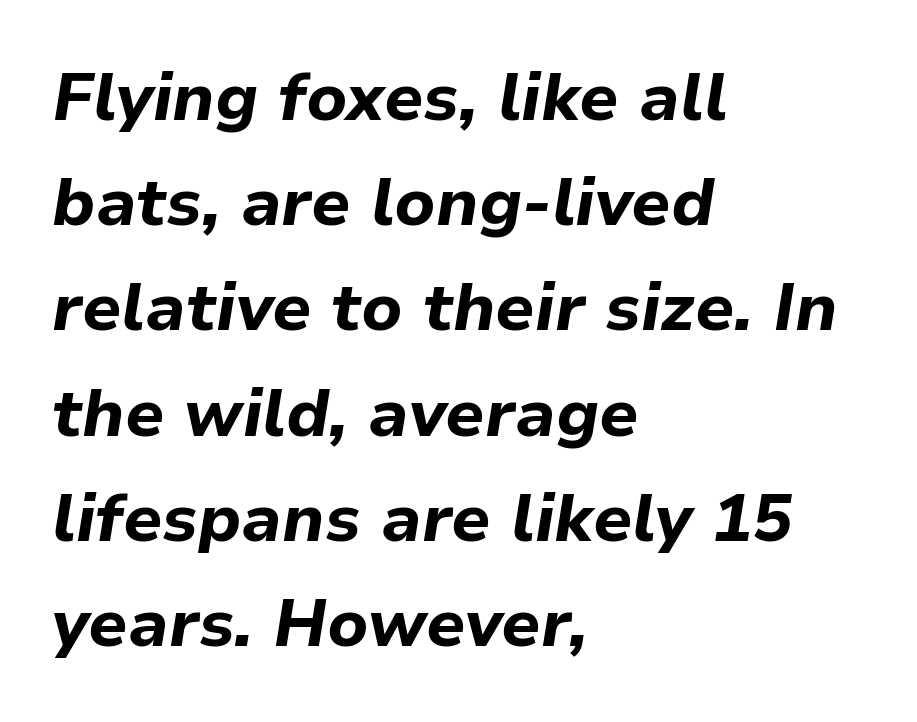
Q: Is the text bold? A: Yes.
Q: Is the text italic (slanted)? A: Yes, it leans right by about 9 degrees.
Q: Is the text underlined? A: No.
Q: How is the paragraph aligned? A: Left-aligned.
Q: Is the spacing between letters normal or unusually wide? A: Normal.
Q: Is the spacing between lines tight, normal or loose? A: Normal.
Q: Width (condensed, normal, or wide)? A: Normal.
Q: Stroke contrast? A: Low.
Q: x-height? A: Medium.
Q: Monospaced? A: No.
